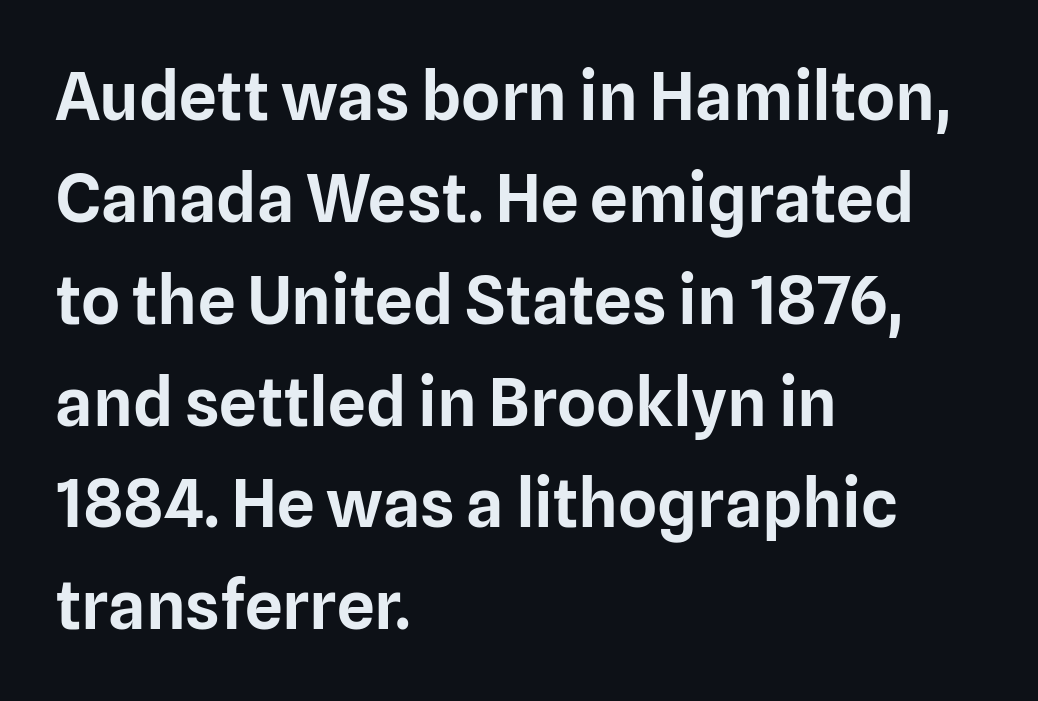
The image shows 67 px sans-serif type, upright; set left-aligned, normal line spacing (1.52x), normal letter spacing, not underlined; low stroke contrast and a medium x-height.
